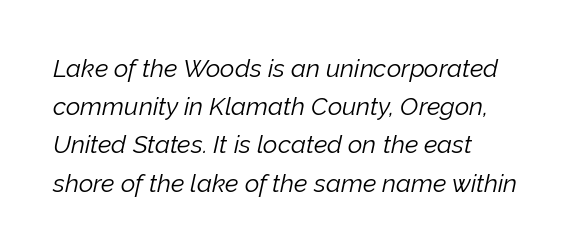
Q: Is the text bold? A: No.
Q: Is the text italic (slanted)? A: Yes, it leans right by about 12 degrees.
Q: Is the text underlined? A: No.
Q: How is the paragraph aligned? A: Left-aligned.
Q: Is the spacing between letters normal or unusually wide? A: Normal.
Q: Is the spacing between lines tight, normal or loose? A: Normal.
